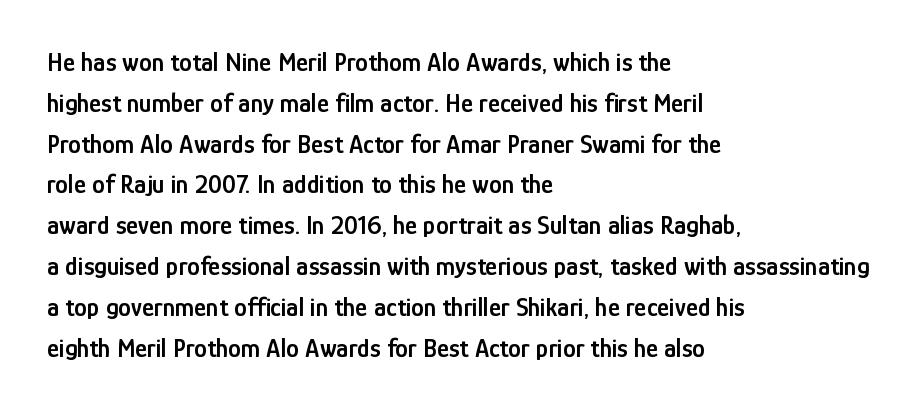
{"italic": "no", "bold": "semi", "underline": "no", "align": "left", "line_spacing": "normal", "line_spacing_ratio": 1.57, "letter_spacing": "normal", "letter_spacing_em": 0.0, "glyph_px": 26}
